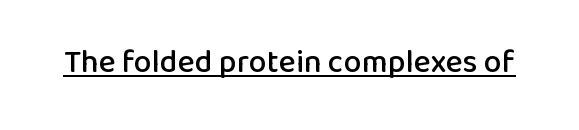
{"serif": "no", "italic": "no", "width": "normal", "stroke_contrast": "low", "x_height": "medium", "monospaced": "no", "underline": "yes", "letter_spacing": "normal", "letter_spacing_em": 0.0, "glyph_px": 32}
